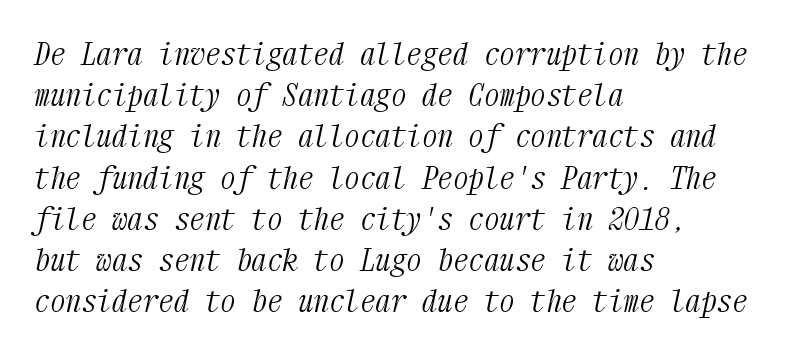
{"serif": "yes", "italic": "yes", "lean": "right", "slant_degrees": 12, "bold": "no", "weight": "light", "width": "condensed", "stroke_contrast": "medium", "x_height": "medium", "monospaced": "yes", "underline": "no", "align": "left", "line_spacing": "normal", "line_spacing_ratio": 1.33, "letter_spacing": "normal", "letter_spacing_em": 0.0, "glyph_px": 31}
